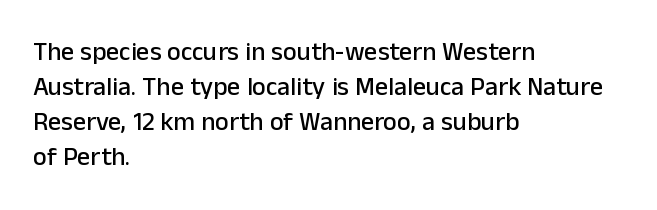
Upright lettering throughout. A classic flush-left, rag-right setting is used for this passage. Underlining? Definitely not there. The passage shown stacks its lines at a standard gap. The letterforms sit shoulder to shoulder at normal distance.
